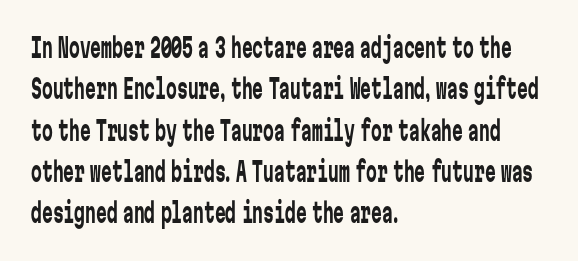
The image shows 27 px text type, upright; set left-aligned, normal line spacing (1.53x), normal letter spacing, not underlined.
